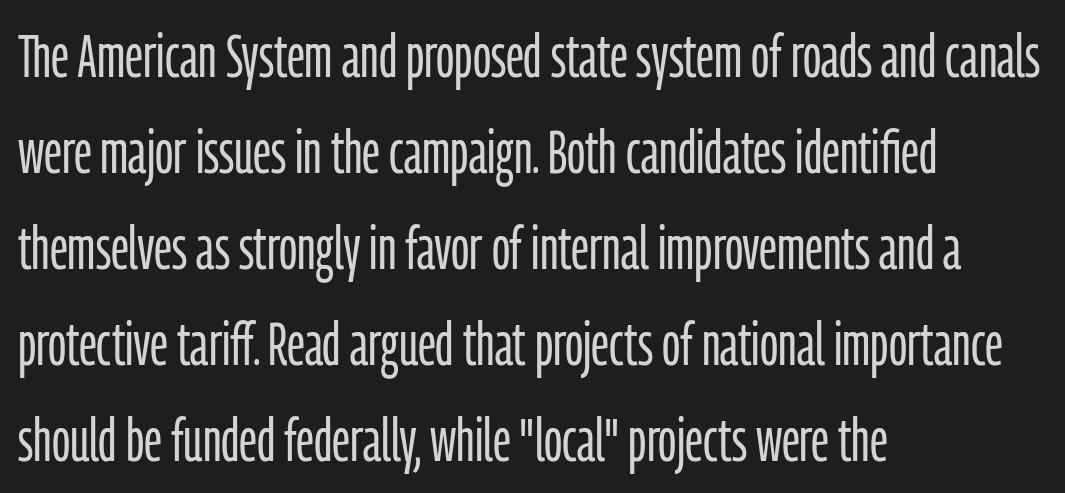
{"serif": "no", "italic": "no", "bold": "no", "weight": "light", "width": "condensed", "stroke_contrast": "low", "x_height": "medium", "monospaced": "no", "underline": "no", "align": "left", "line_spacing": "normal", "line_spacing_ratio": 1.6, "letter_spacing": "normal", "letter_spacing_em": 0.0, "glyph_px": 60}
